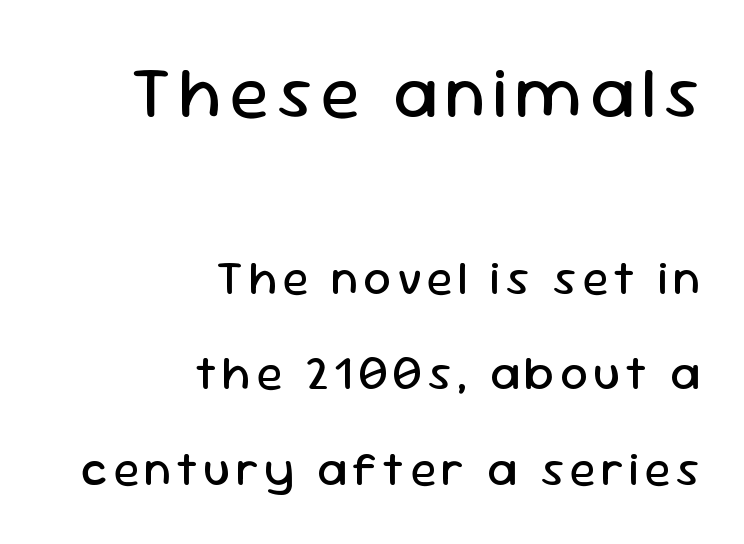
The face used here is a sans, in the tradition of grotesques and geometrics. The typesetting does not lean heavy: it is not bold. Loosely led — the rows are spread out. No word sits above an underline. Short and long lines alike share a common ending point at right. Spacing verdict: proportional, widths tailored to each character.
